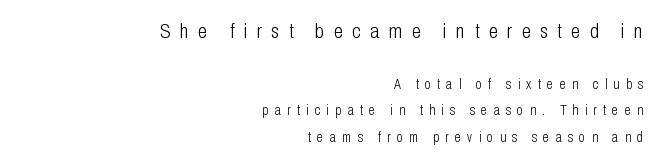
{"italic": "no", "bold": "no", "underline": "no", "align": "right", "line_spacing": "loose", "line_spacing_ratio": 1.9, "letter_spacing": "wide", "letter_spacing_em": 0.45, "larger_block": "first", "size_ratio": 1.5, "glyph_px": 21}
